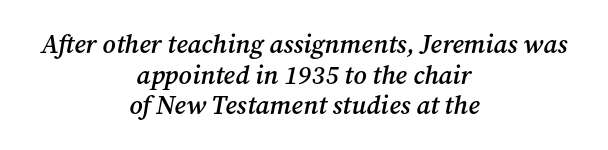
Q: Is the text bold? A: Semi-bold.
Q: Is the text italic (slanted)? A: Yes, it leans right by about 12 degrees.
Q: Is the text underlined? A: No.
Q: How is the paragraph aligned? A: Centered.
Q: Is the spacing between letters normal or unusually wide? A: Normal.
